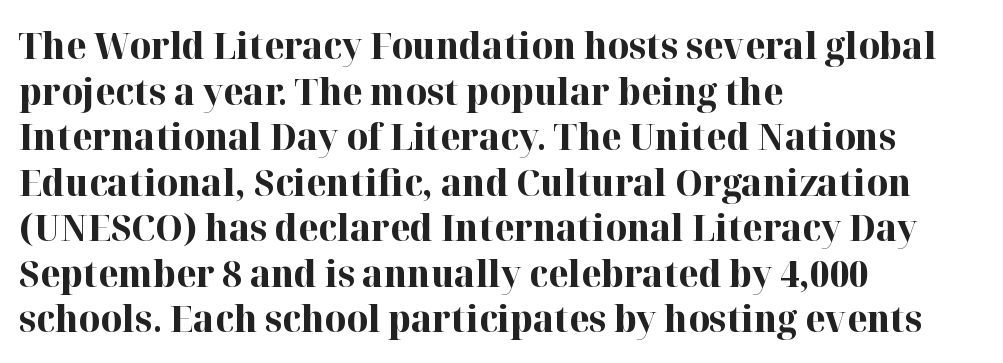
The image shows 37 px bold serif type, upright; set left-aligned, line spacing 1.23x, normal letter spacing, not underlined; high stroke contrast and a medium x-height.
